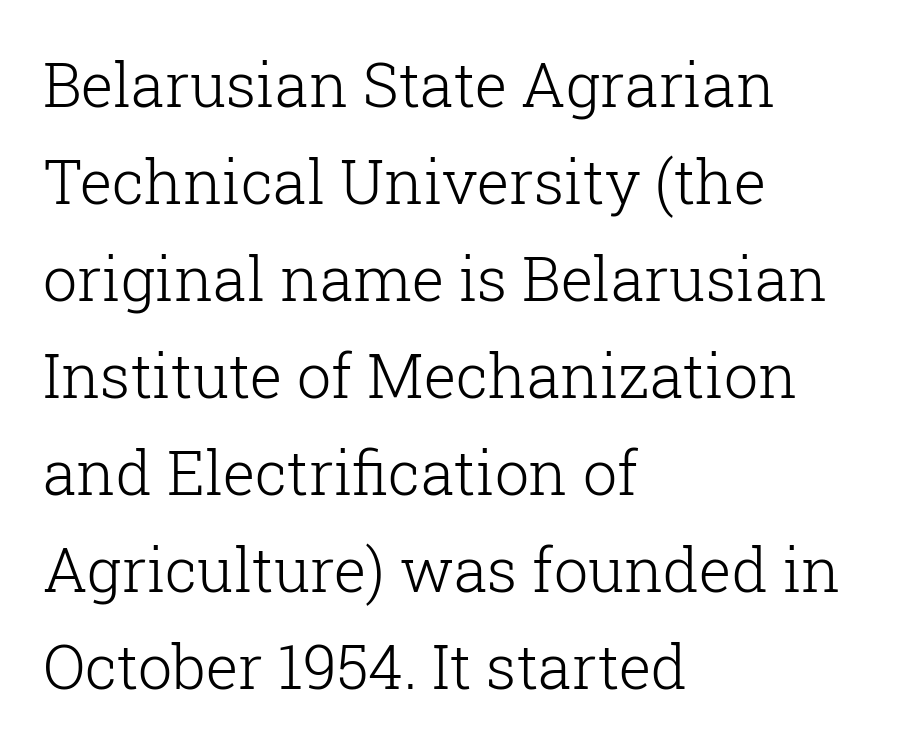
Honestly, there is no underline to notice here at all. What's the leading like? Ordinary, nothing unusual. No letter is thick-stroked: the sample isn't bold. Tall strokes in this sample are plumb rather than angled. The type is set solid horizontally, with unmodified tracking. Serif or sans? Serif — the stroke terminals have little feet.
